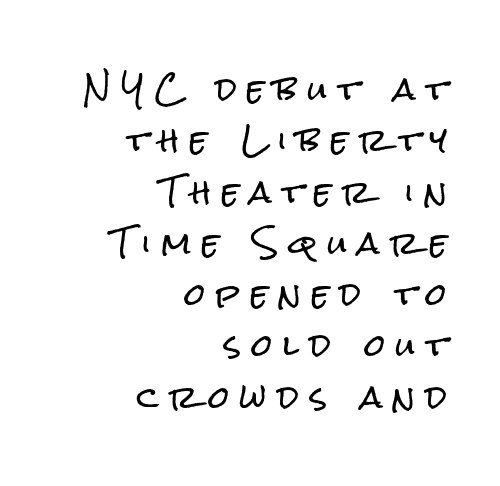
Q: Is the text italic (slanted)? A: No, it is upright.
Q: Is the typeface a serif or a sans-serif typeface? A: Sans-serif.
Q: Is the text underlined? A: No.
Q: How is the paragraph aligned? A: Right-aligned.
Q: Is the spacing between letters normal or unusually wide? A: Unusually wide.
Q: Width (condensed, normal, or wide)? A: Condensed.
Q: Stroke contrast? A: Low.
Q: x-height? A: Medium.
Q: Monospaced? A: No.
